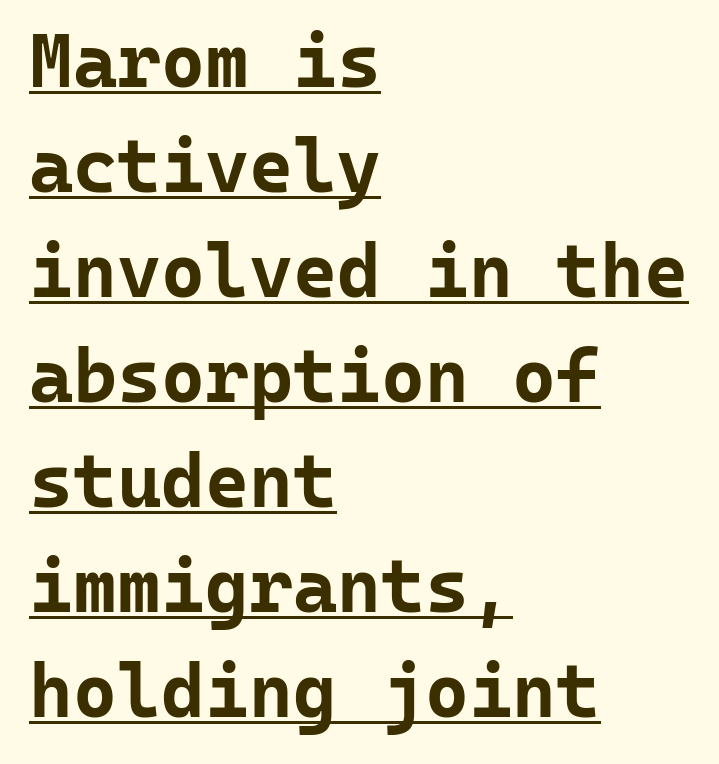
The image shows 75 px bold sans-serif type, upright, monospaced; set left-aligned, normal line spacing (1.4x), normal letter spacing, underlined; low stroke contrast and a medium x-height.
